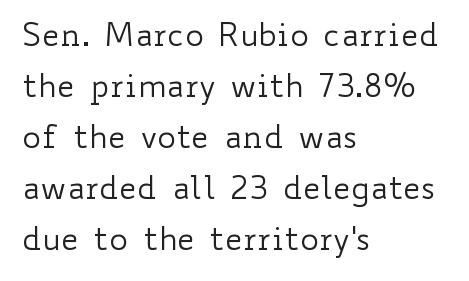
The image shows 32 px regular-weight, wide type, upright; set left-aligned, normal line spacing (1.59x), normal letter spacing, not underlined; low stroke contrast and a small x-height.
